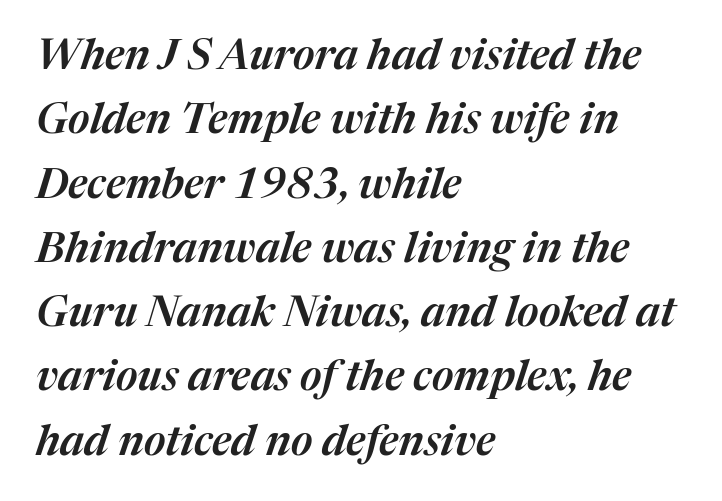
{"italic": "yes", "lean": "right", "slant_degrees": 17, "width": "normal", "stroke_contrast": "medium", "x_height": "medium", "monospaced": "no", "underline": "no", "align": "left", "line_spacing": "normal", "line_spacing_ratio": 1.53, "letter_spacing": "normal", "letter_spacing_em": 0.0, "glyph_px": 42}
